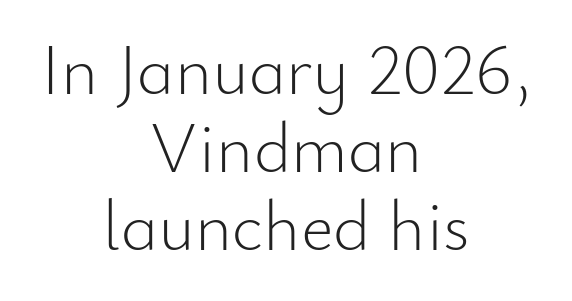
Q: Is the text bold? A: No.
Q: Is the text italic (slanted)? A: No, it is upright.
Q: Is the typeface a serif or a sans-serif typeface? A: Sans-serif.
Q: Is the text underlined? A: No.
Q: How is the paragraph aligned? A: Centered.
Q: Is the spacing between letters normal or unusually wide? A: Normal.
Q: Is the spacing between lines tight, normal or loose? A: Tight.
Q: Width (condensed, normal, or wide)? A: Normal.
Q: Stroke contrast? A: Low.
Q: x-height? A: Small.
Q: Monospaced? A: No.
